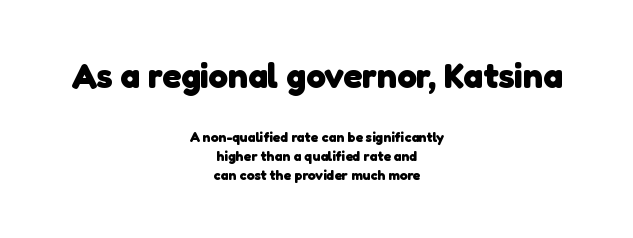
{"serif": "no", "bold": "yes", "weight": "heavy", "width": "normal", "stroke_contrast": "low", "x_height": "medium", "monospaced": "no", "underline": "no", "align": "center", "line_spacing": "normal", "line_spacing_ratio": 1.35, "letter_spacing": "normal", "letter_spacing_em": 0.0, "larger_block": "first", "size_ratio": 2.5, "glyph_px": 35}
